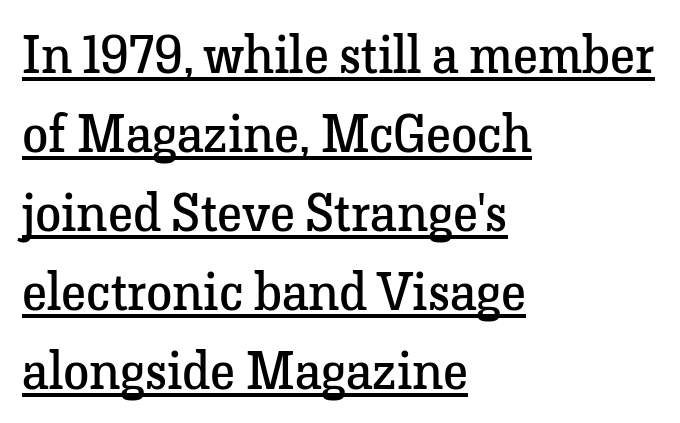
The image shows 53 px regular-weight serif type, upright; set left-aligned, normal line spacing (1.49x), normal letter spacing, underlined; low stroke contrast and a medium x-height.
